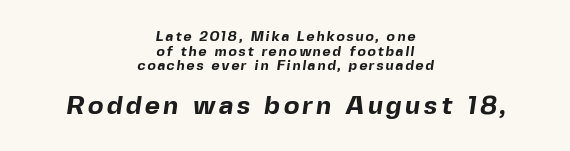
Q: Is the text bold? A: Yes.
Q: Is the text underlined? A: No.
Q: How is the paragraph aligned? A: Centered.
Q: Is the spacing between lines tight, normal or loose? A: Tight.
Q: Which block of text is set in a larger size, the first (top) or the second (bottom)? A: The second (bottom) one.
